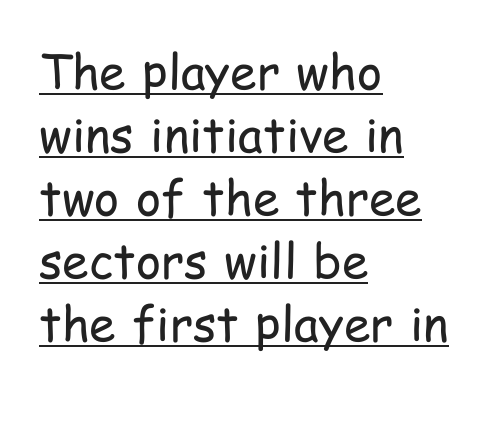
The image shows 48 px regular-weight, condensed sans-serif type, upright; set left-aligned, normal line spacing (1.31x), normal letter spacing, underlined; low stroke contrast and a medium x-height.
